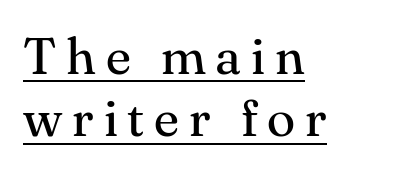
Q: Is the text bold? A: No.
Q: Is the text italic (slanted)? A: No, it is upright.
Q: Is the typeface a serif or a sans-serif typeface? A: Serif.
Q: Is the text underlined? A: Yes.
Q: How is the paragraph aligned? A: Left-aligned.
Q: Width (condensed, normal, or wide)? A: Normal.
Q: Stroke contrast? A: Medium.
Q: x-height? A: Small.
Q: Monospaced? A: No.
